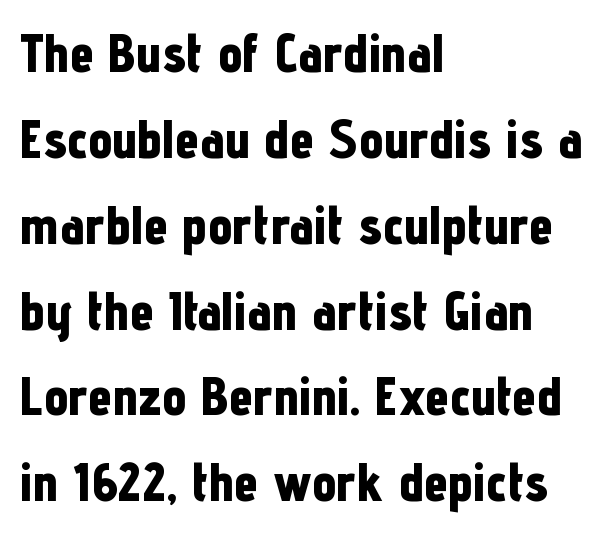
{"serif": "no", "italic": "no", "bold": "yes", "weight": "bold", "width": "condensed", "stroke_contrast": "low", "x_height": "medium", "monospaced": "no", "underline": "no", "align": "left", "line_spacing": "normal", "line_spacing_ratio": 1.59, "letter_spacing": "normal", "letter_spacing_em": 0.0, "glyph_px": 54}
